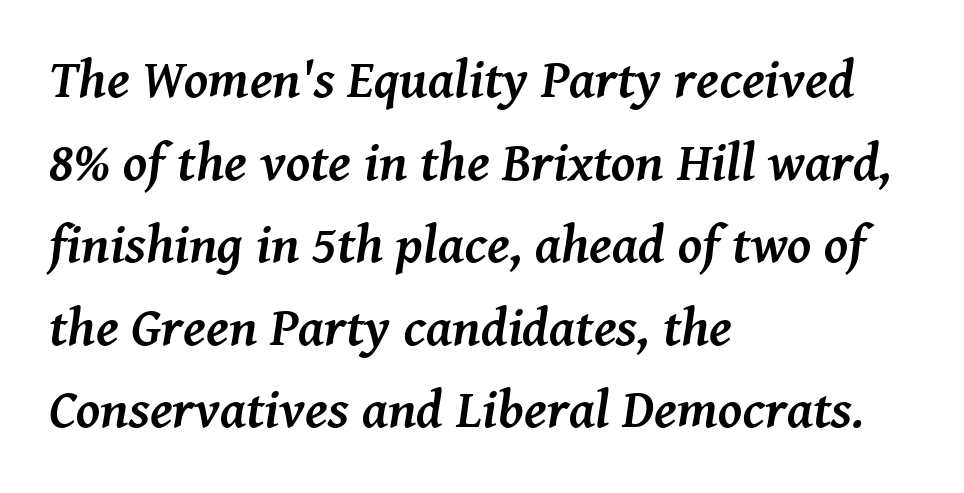
{"serif": "yes", "italic": "yes", "lean": "right", "slant_degrees": 8, "bold": "yes", "weight": "semibold", "width": "normal", "stroke_contrast": "medium", "x_height": "medium", "monospaced": "no", "underline": "no", "align": "left", "line_spacing": "normal", "line_spacing_ratio": 1.53, "letter_spacing": "normal", "letter_spacing_em": 0.0, "glyph_px": 54}
